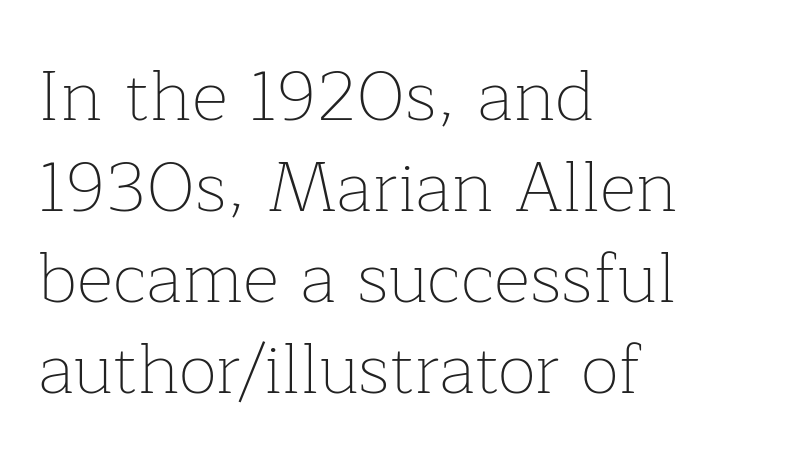
{"serif": "yes", "italic": "no", "bold": "no", "weight": "thin", "width": "normal", "stroke_contrast": "low", "x_height": "medium", "monospaced": "no", "underline": "no", "align": "left", "line_spacing": "normal", "line_spacing_ratio": 1.28, "letter_spacing": "normal", "letter_spacing_em": 0.0, "glyph_px": 71}
